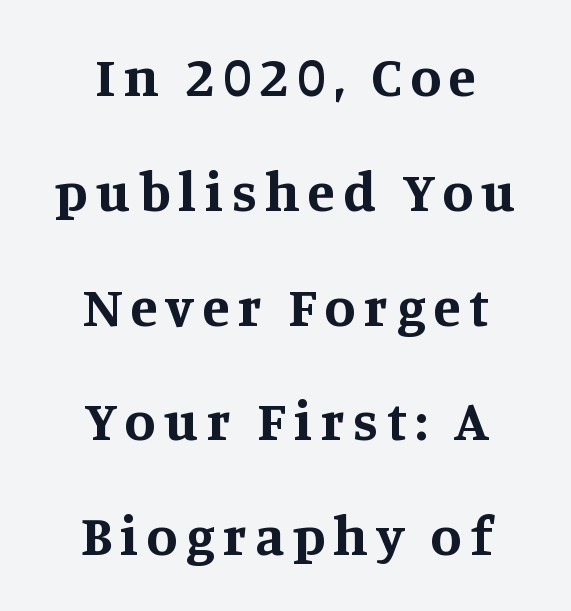
Neither beginnings nor endings align; midpoints do. Do the characters align in a grid? No, the font is proportional. The axis of the letterforms is exactly vertical. This is heavy type, rendered in bold.
